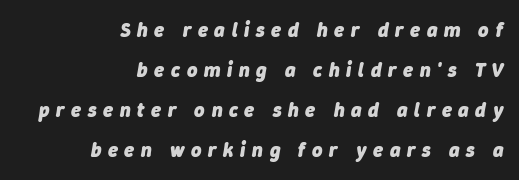
The image shows 20 px bold type, italic (leaning right); set right-aligned, loose line spacing (2.0x), unusually wide letter spacing (+0.33 em), not underlined.
